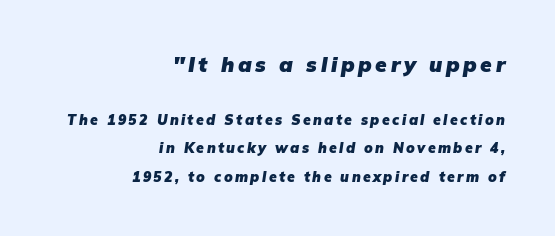
Type without underlining. Does the weight exceed regular? Yes, all the way to bold. You could fit nearly another row in the gap between these rows. If you drew a ruler down the right edge, every line would touch it. If you squint, the top block still reads clearly — it's the larger of the two.
